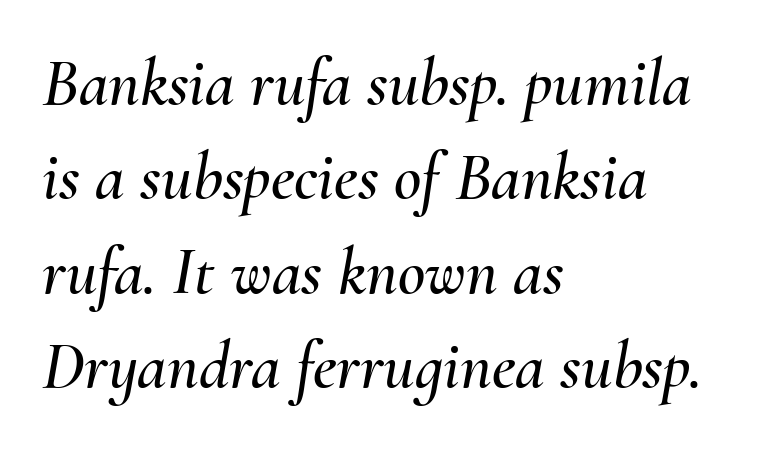
Q: Is the text italic (slanted)? A: Yes, it leans right by about 10 degrees.
Q: Is the text underlined? A: No.
Q: How is the paragraph aligned? A: Left-aligned.
Q: Is the spacing between letters normal or unusually wide? A: Normal.
Q: Is the spacing between lines tight, normal or loose? A: Normal.
Q: Width (condensed, normal, or wide)? A: Normal.
Q: Stroke contrast? A: Medium.
Q: x-height? A: Small.
Q: Monospaced? A: No.
